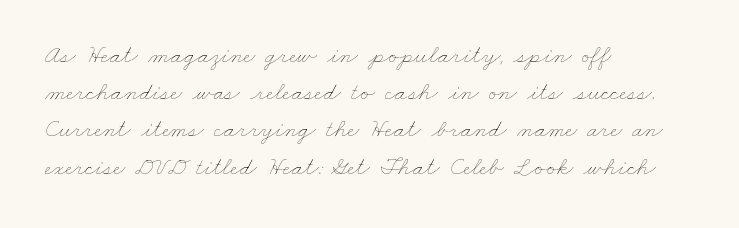
The image shows 25 px text type; set left-aligned, normal line spacing (1.49x), normal letter spacing, not underlined.
